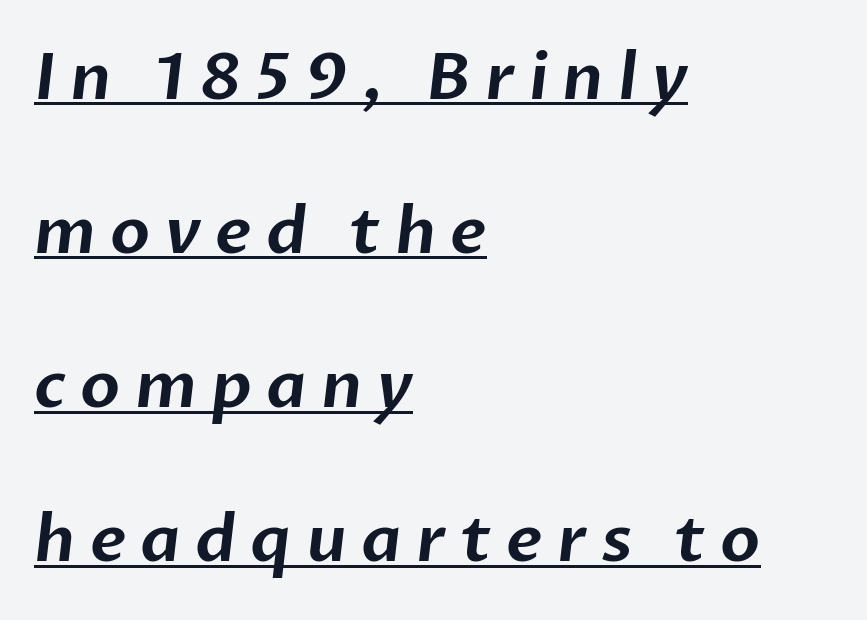
Q: Is the typeface a serif or a sans-serif typeface? A: Sans-serif.
Q: Is the text underlined? A: Yes.
Q: How is the paragraph aligned? A: Left-aligned.
Q: Is the spacing between letters normal or unusually wide? A: Unusually wide.
Q: Is the spacing between lines tight, normal or loose? A: Loose.
Q: Width (condensed, normal, or wide)? A: Normal.
Q: Stroke contrast? A: Low.
Q: x-height? A: Medium.
Q: Monospaced? A: No.
